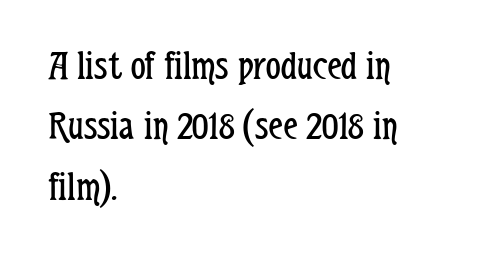
Q: Is the text bold? A: No.
Q: Is the text italic (slanted)? A: No, it is upright.
Q: Is the typeface a serif or a sans-serif typeface? A: Sans-serif.
Q: Is the text underlined? A: No.
Q: How is the paragraph aligned? A: Left-aligned.
Q: Is the spacing between letters normal or unusually wide? A: Normal.
Q: Is the spacing between lines tight, normal or loose? A: Normal.
Q: Width (condensed, normal, or wide)? A: Condensed.
Q: Stroke contrast? A: Low.
Q: x-height? A: Medium.
Q: Monospaced? A: No.
